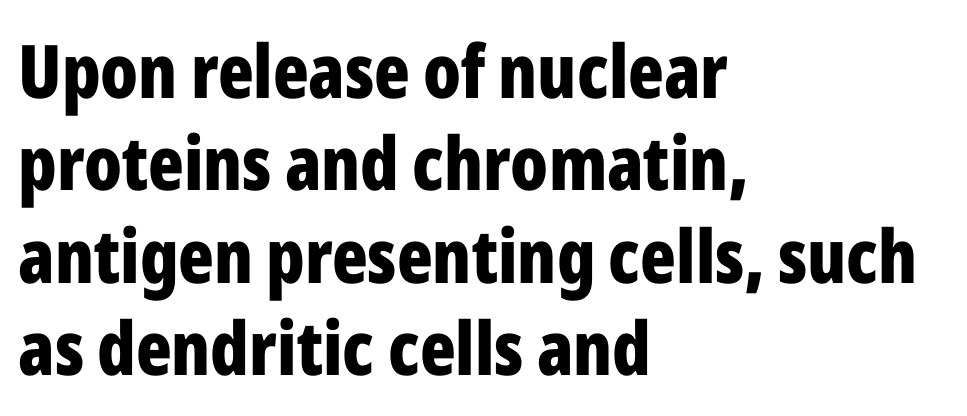
There is no visible air inserted between adjacent glyphs. The letters advance in unequal steps, a hallmark of proportional type. Stroke terminals: plain, sans-serif. A normal amount of white space separates one row of letters from the next.
